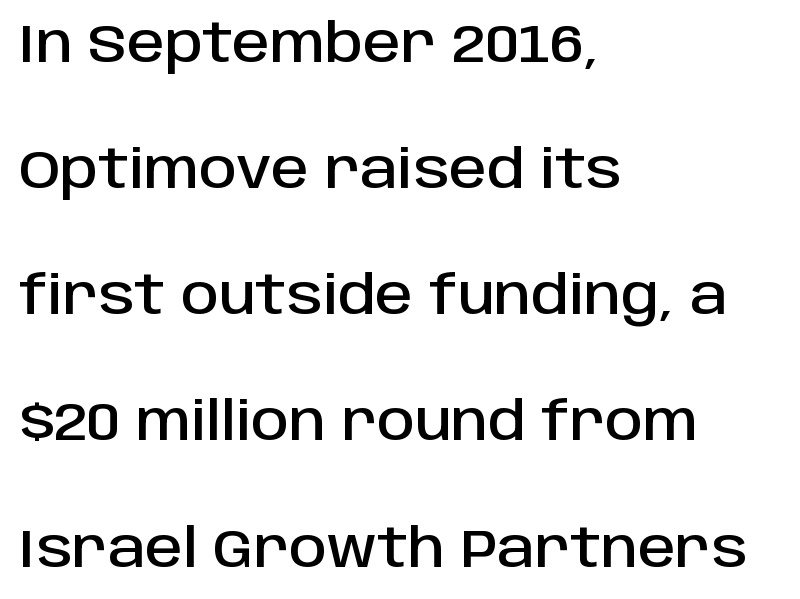
{"serif": "no", "italic": "no", "width": "normal", "stroke_contrast": "low", "x_height": "large", "monospaced": "no", "underline": "no", "align": "left", "line_spacing": "loose", "line_spacing_ratio": 2.38, "letter_spacing": "normal", "letter_spacing_em": 0.0, "glyph_px": 53}
